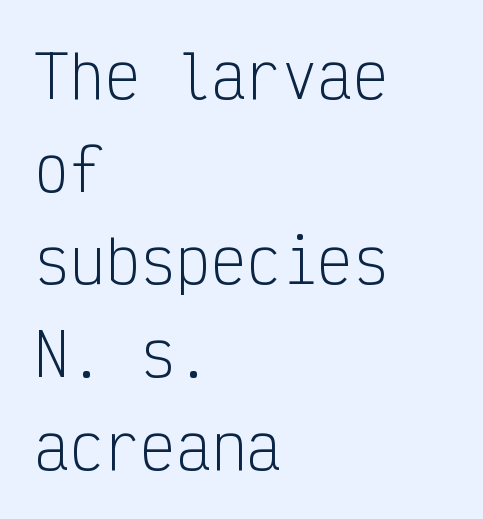
The face used here is rendered with its standard letterfit. The space directly below the letters is spotless. The rag falls on the right side of this text block. You could count columns in this text — the font is strictly monospaced. Posture: straight, roman, zero tilt. Is the type heavy? It reads as light-to-regular instead.
